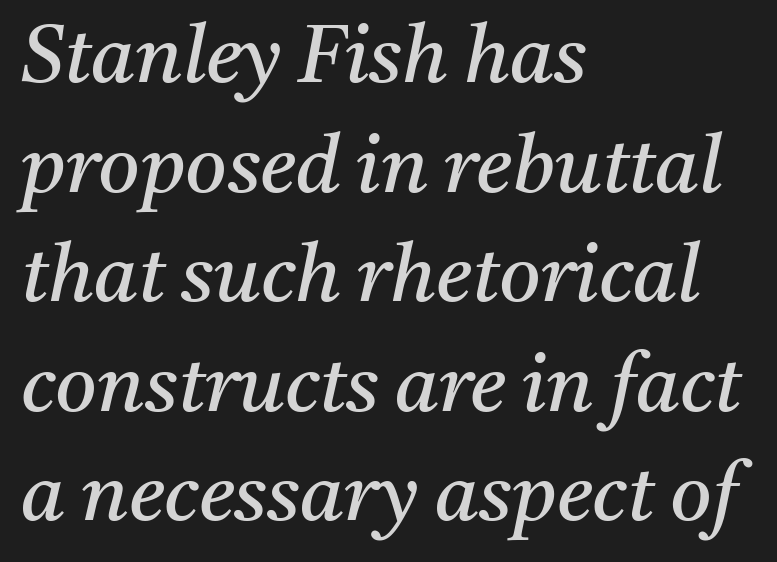
Here the designer chose a conventional face with non-uniform glyph widths. Serifs: yes, visible at the terminals of the letterforms. When letters slant like this, we call the style italic. Students, note that the glyphs here touch the page at normal intervals. Bold? No — there's no thickening of the strokes. In terms of leading, this rendering sits right in the middle.
